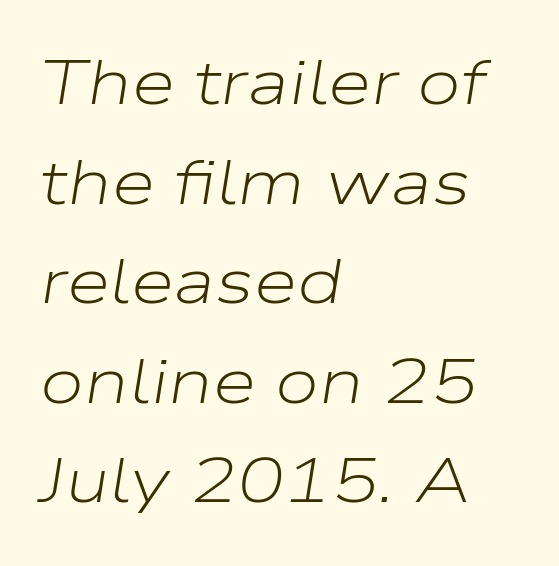
Q: Is the text bold? A: No.
Q: Is the text italic (slanted)? A: Yes, it leans right by about 9 degrees.
Q: Is the text underlined? A: No.
Q: How is the paragraph aligned? A: Left-aligned.
Q: Is the spacing between letters normal or unusually wide? A: Normal.
Q: Is the spacing between lines tight, normal or loose? A: Normal.
Q: Width (condensed, normal, or wide)? A: Wide.
Q: Stroke contrast? A: Low.
Q: x-height? A: Medium.
Q: Monospaced? A: No.
